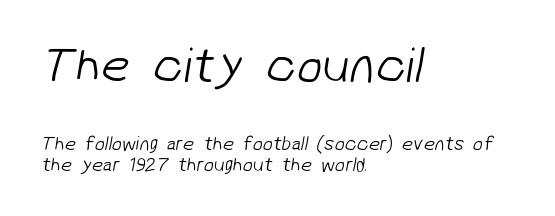
Q: Is the text bold? A: No.
Q: Is the typeface a serif or a sans-serif typeface? A: Sans-serif.
Q: Is the text underlined? A: No.
Q: How is the paragraph aligned? A: Left-aligned.
Q: Is the spacing between letters normal or unusually wide? A: Normal.
Q: Is the spacing between lines tight, normal or loose? A: Tight.
Q: Which block of text is set in a larger size, the first (top) or the second (bottom)? A: The first (top) one.
Q: Width (condensed, normal, or wide)? A: Normal.
Q: Stroke contrast? A: Low.
Q: x-height? A: Medium.
Q: Monospaced? A: No.
